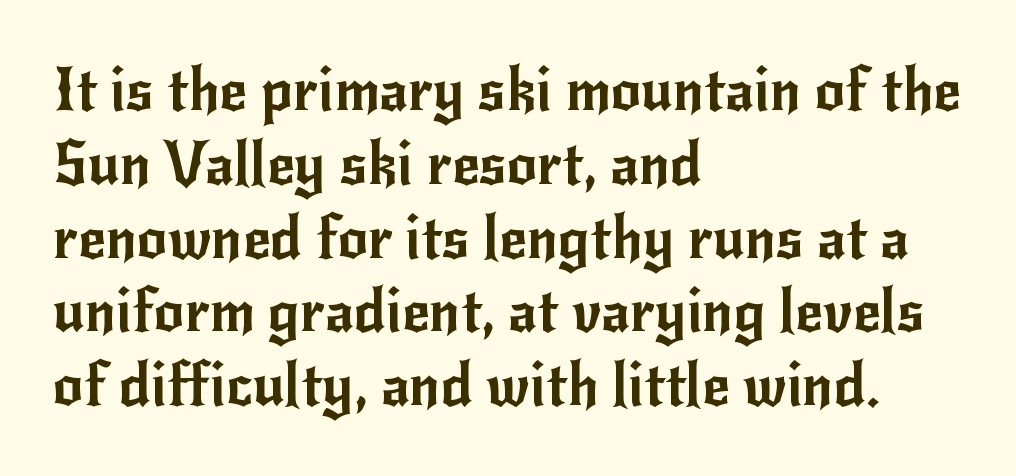
The image shows 60 px sans-serif type, upright; set left-aligned, line spacing 1.23x, normal letter spacing, not underlined; low stroke contrast and a small x-height.
